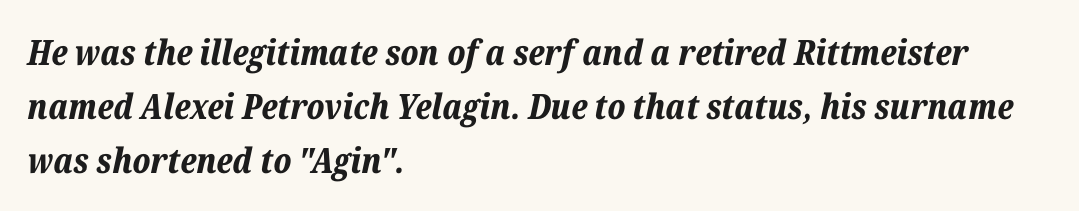
The image shows 35 px bold type, italic (leaning right); set left-aligned, normal line spacing (1.54x), normal letter spacing, not underlined; low stroke contrast and a medium x-height.
